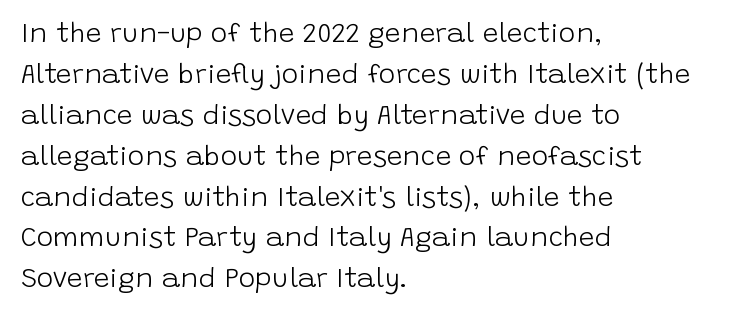
The face looks like a standard text weight, possibly lighter. In terms of letterspacing, this is plain default setting. Bare-footed words on every line. Which margin do the lines hug? The left one — the right edge is uneven. The letters stand upright; this is a roman face. Rows of type keep a routine distance in the vertical direction.
